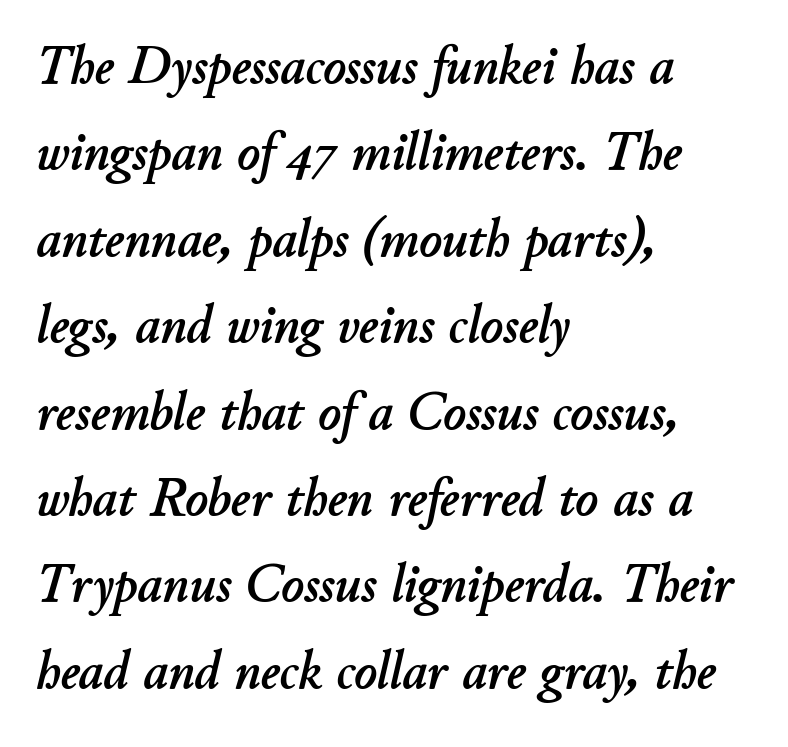
The image shows 54 px text type, italic (leaning right); set left-aligned, normal line spacing (1.6x), normal letter spacing, not underlined; low stroke contrast and a small x-height.
